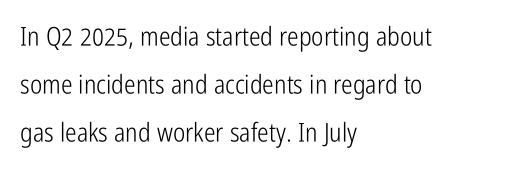
Q: Is the text bold? A: No.
Q: Is the text italic (slanted)? A: No, it is upright.
Q: Is the text underlined? A: No.
Q: How is the paragraph aligned? A: Left-aligned.
Q: Is the spacing between letters normal or unusually wide? A: Normal.
